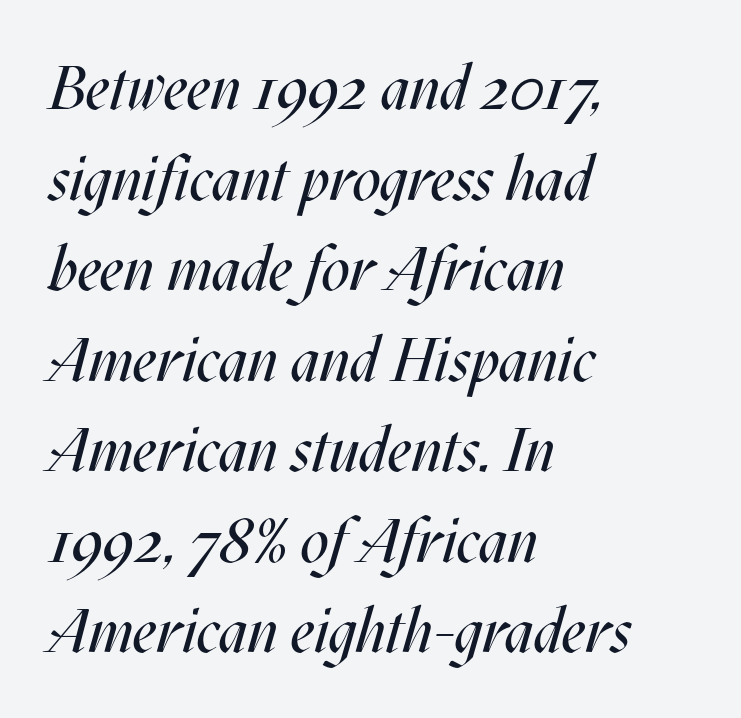
The image shows 62 px regular-weight, condensed type, italic (leaning right); set left-aligned, normal line spacing (1.46x), normal letter spacing, not underlined; medium stroke contrast and a large x-height.
